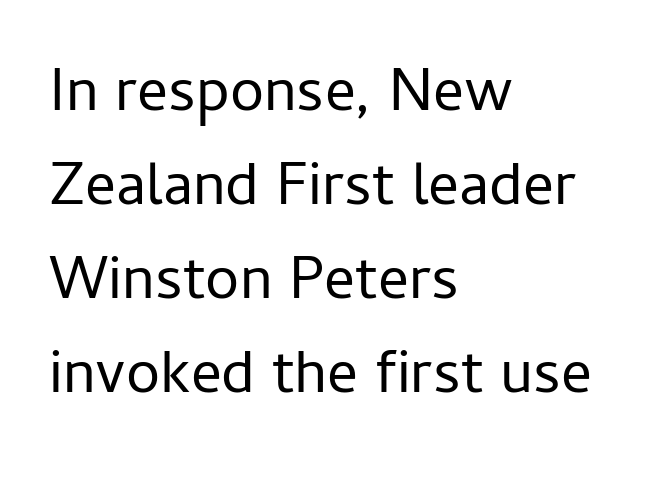
{"serif": "no", "italic": "no", "bold": "no", "weight": "regular", "width": "normal", "stroke_contrast": "low", "x_height": "medium", "monospaced": "no", "underline": "no", "align": "left", "line_spacing": "normal", "line_spacing_ratio": 1.54, "letter_spacing": "normal", "letter_spacing_em": 0.0, "glyph_px": 61}
